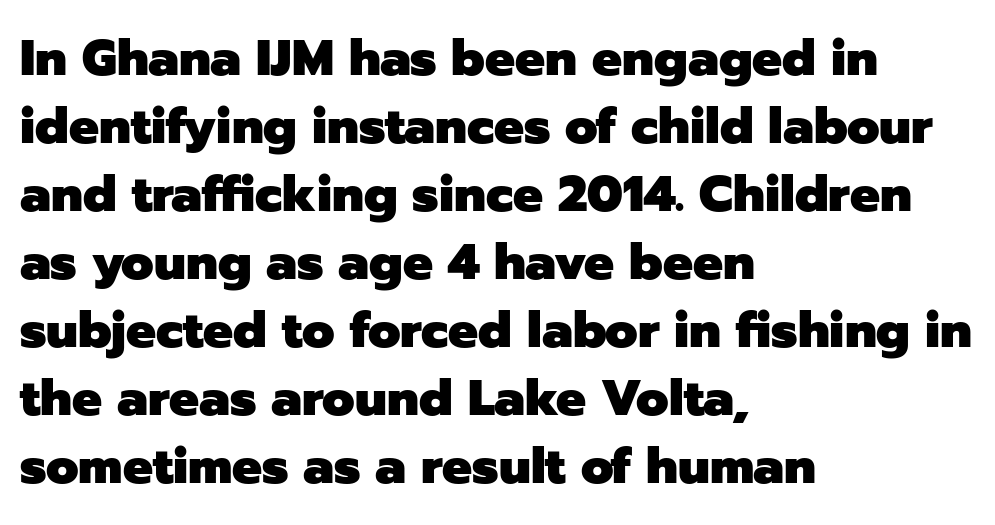
Q: Is the text bold? A: Yes.
Q: Is the text italic (slanted)? A: No, it is upright.
Q: Is the typeface a serif or a sans-serif typeface? A: Sans-serif.
Q: Is the text underlined? A: No.
Q: How is the paragraph aligned? A: Left-aligned.
Q: Is the spacing between letters normal or unusually wide? A: Normal.
Q: Is the spacing between lines tight, normal or loose? A: Normal.
Q: Width (condensed, normal, or wide)? A: Normal.
Q: Stroke contrast? A: Low.
Q: x-height? A: Medium.
Q: Monospaced? A: No.
